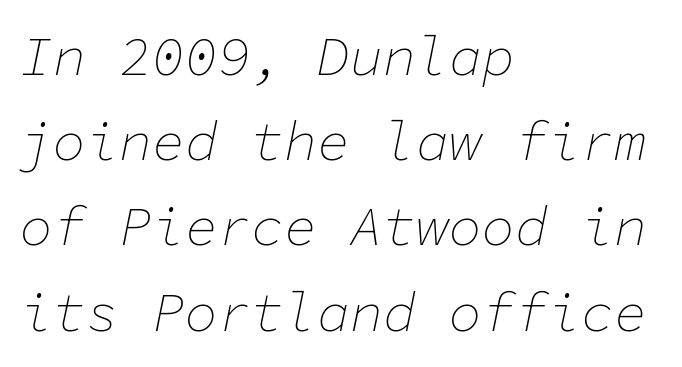
Is this a fixed-width face? Yes — each glyph sits in an identical cell. A student would call this left alignment; a typographer would say flush left, rag right. The rendering applies a slant to the glyphs. No chunkiness to these letters — they're not bold. Decoration check: the copy has no underline. This sample uses plain, unmodified letter spacing.
